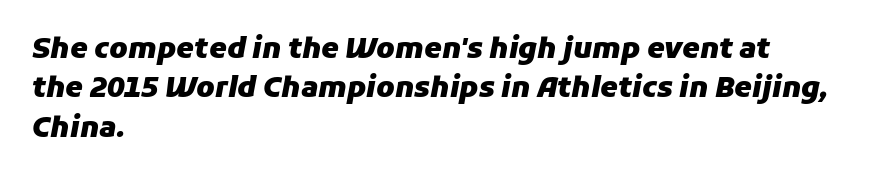
Q: Is the text bold? A: Yes.
Q: Is the text italic (slanted)? A: Yes, it leans right by about 11 degrees.
Q: Is the text underlined? A: No.
Q: How is the paragraph aligned? A: Left-aligned.
Q: Is the spacing between letters normal or unusually wide? A: Normal.
Q: Is the spacing between lines tight, normal or loose? A: Normal.
Q: Width (condensed, normal, or wide)? A: Normal.
Q: Stroke contrast? A: Low.
Q: x-height? A: Medium.
Q: Monospaced? A: No.
